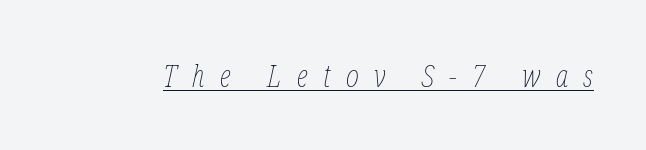
Q: Is the text bold? A: No.
Q: Is the text italic (slanted)? A: Yes, it leans right by about 12 degrees.
Q: Is the text underlined? A: Yes.
Q: Is the spacing between letters normal or unusually wide? A: Unusually wide.
Q: Width (condensed, normal, or wide)? A: Condensed.
Q: Stroke contrast? A: Low.
Q: x-height? A: Medium.
Q: Monospaced? A: No.
